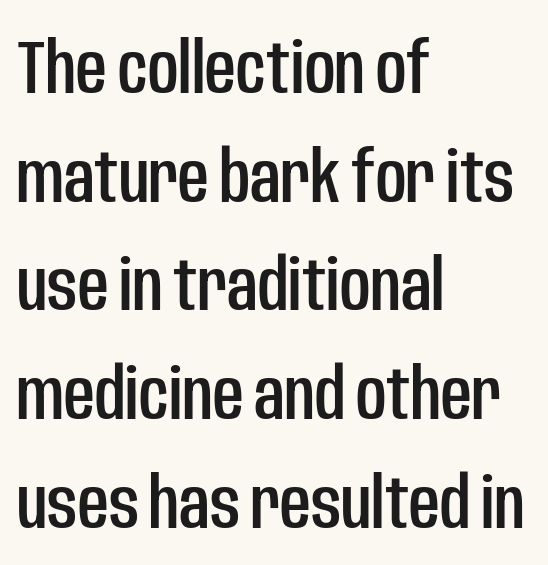
The image shows 75 px condensed sans-serif type, upright; set left-aligned, normal line spacing (1.45x), normal letter spacing, not underlined; low stroke contrast and a large x-height.
